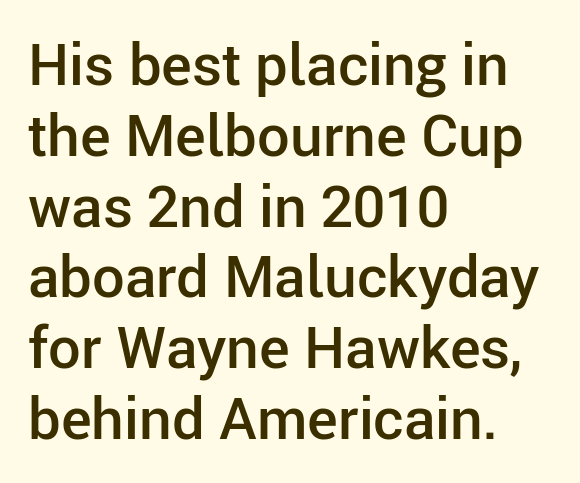
The image shows 58 px semibold sans-serif type, upright; set left-aligned, line spacing 1.22x, normal letter spacing, not underlined; low stroke contrast and a medium x-height.
